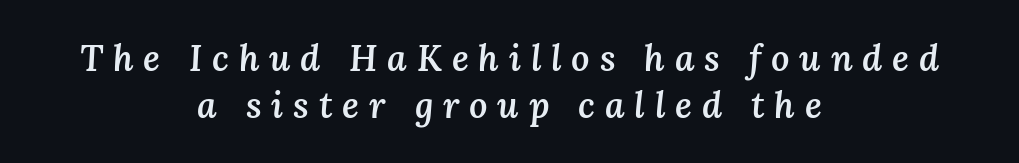
The image shows 36 px semibold type, italic (leaning right); set centered, normal line spacing (1.31x), unusually wide letter spacing (+0.27 em), not underlined; medium stroke contrast and a medium x-height.
